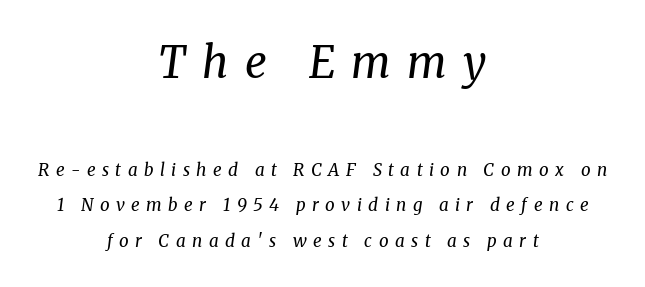
The image shows 43 px regular-weight serif type, italic (leaning right); set centered, loose line spacing (2.08x), unusually wide letter spacing (+0.38 em), not underlined; the first (top) block is 2.53x larger; medium stroke contrast and a medium x-height.
